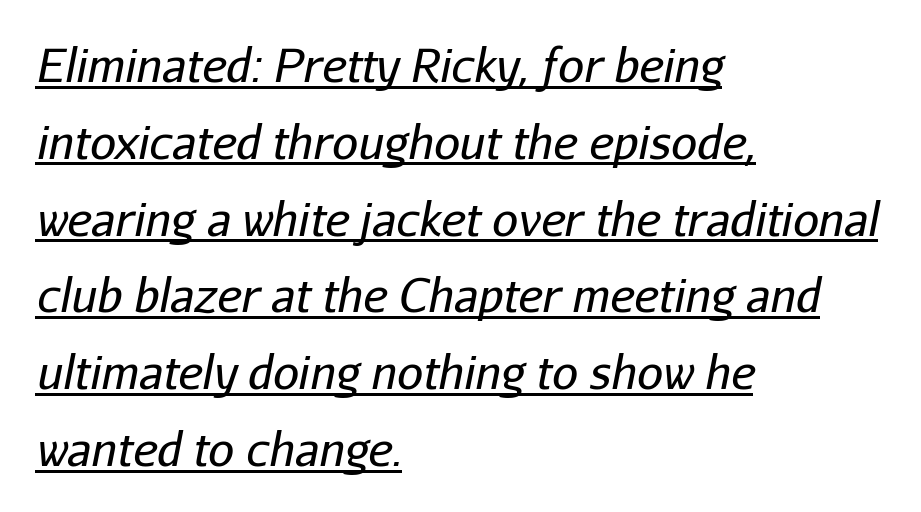
{"italic": "yes", "lean": "right", "slant_degrees": 11, "bold": "no", "weight": "regular", "width": "normal", "stroke_contrast": "low", "x_height": "medium", "monospaced": "no", "underline": "yes", "align": "left", "line_spacing": "normal", "line_spacing_ratio": 1.67, "letter_spacing": "normal", "letter_spacing_em": 0.0, "glyph_px": 46}
